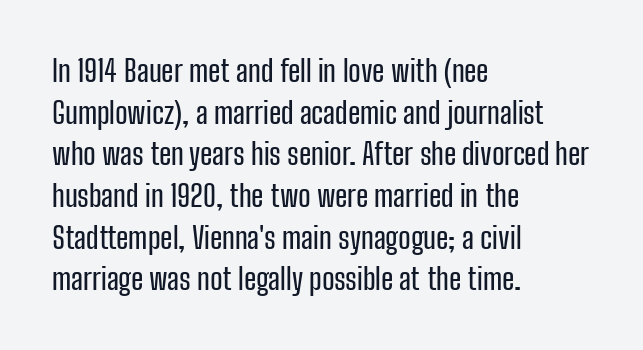
The font family rendered here belongs to the sans-serif group. Decoration check: the copy has no underline. A typesetter would call this proportional, since set widths differ per character. Line beginnings align vertically; line endings do not. Nothing unusual about the tracking: characters are spaced as the font intends. Upright lettering throughout.
